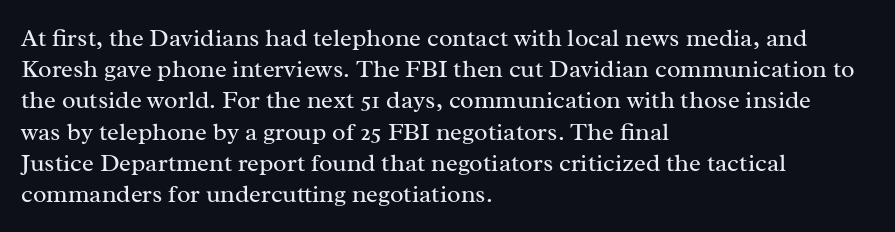
The image shows 25 px text type, upright; set left-aligned, normal line spacing (1.25x), normal letter spacing, not underlined.
